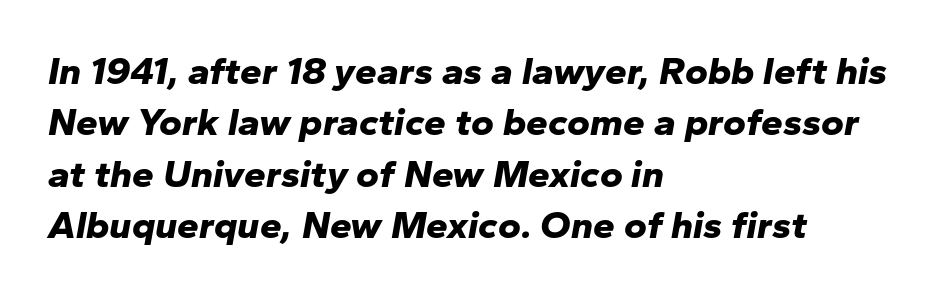
{"italic": "yes", "lean": "right", "slant_degrees": 10, "bold": "yes", "weight": "bold", "width": "normal", "stroke_contrast": "low", "x_height": "medium", "monospaced": "no", "underline": "no", "align": "left", "line_spacing": "normal", "line_spacing_ratio": 1.32, "letter_spacing": "normal", "letter_spacing_em": 0.0, "glyph_px": 39}
